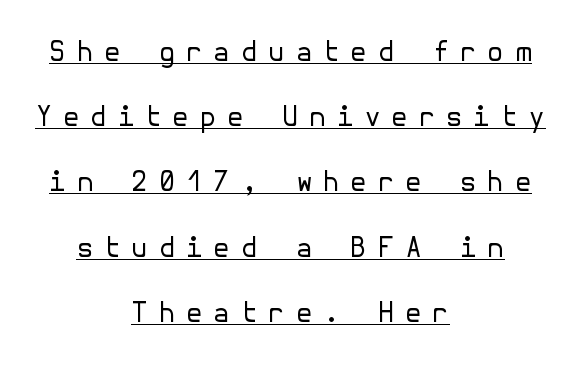
These characters rest on top of a visible drawn line. Look at the bottom of the vertical strokes: they stop flat, with no serifs. Posture: upright roman. The passage shown has open, widely tracked lettering throughout. Alignment: centered. Notice the wide empty band between every row — that's loose leading.
